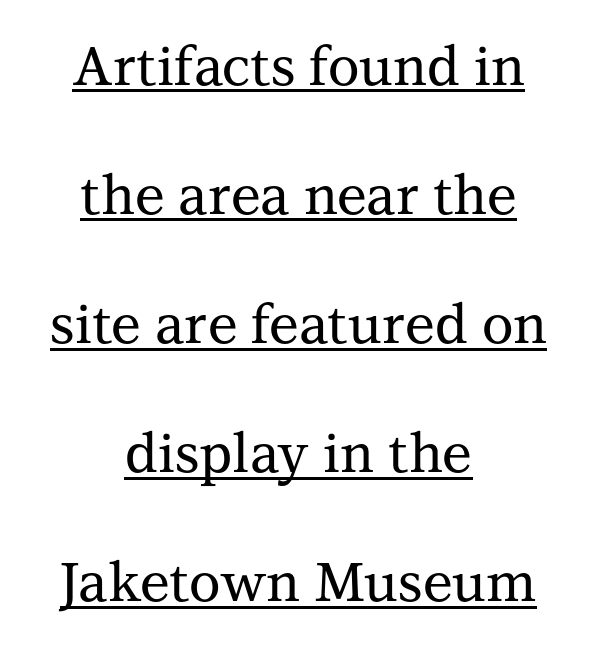
Q: Is the text italic (slanted)? A: No, it is upright.
Q: Is the typeface a serif or a sans-serif typeface? A: Serif.
Q: Is the text underlined? A: Yes.
Q: How is the paragraph aligned? A: Centered.
Q: Is the spacing between letters normal or unusually wide? A: Normal.
Q: Is the spacing between lines tight, normal or loose? A: Loose.
Q: Width (condensed, normal, or wide)? A: Normal.
Q: Stroke contrast? A: Medium.
Q: x-height? A: Medium.
Q: Monospaced? A: No.
